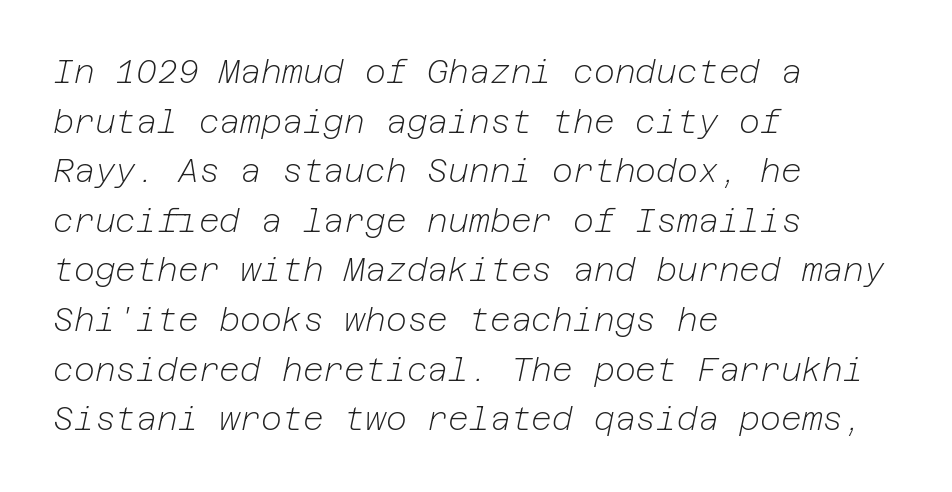
{"italic": "yes", "lean": "right", "slant_degrees": 12, "bold": "no", "weight": "light", "width": "normal", "stroke_contrast": "low", "x_height": "medium", "underline": "no", "align": "left", "line_spacing": "normal", "line_spacing_ratio": 1.55, "letter_spacing": "normal", "letter_spacing_em": 0.0, "glyph_px": 32}
